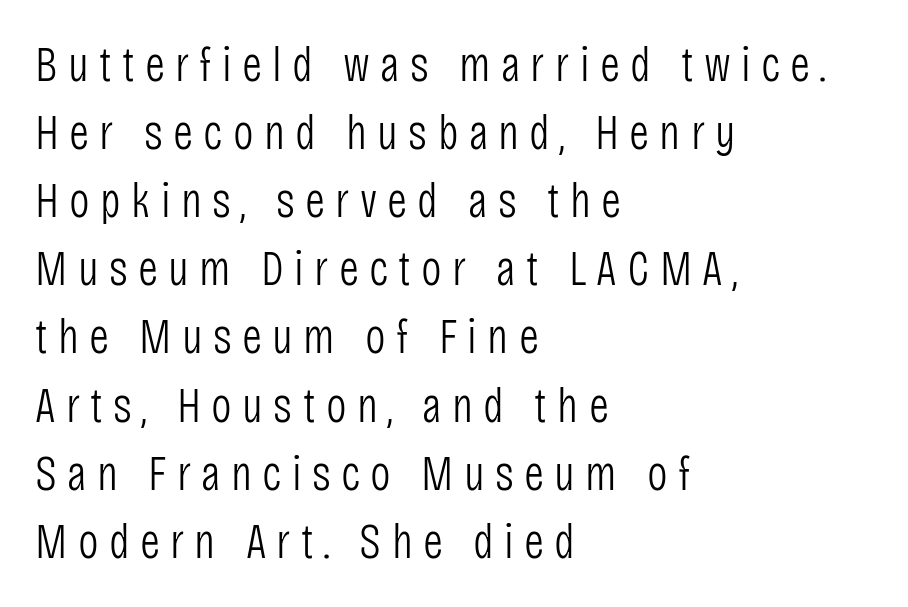
{"serif": "no", "italic": "no", "bold": "no", "weight": "light", "width": "condensed", "stroke_contrast": "low", "x_height": "large", "monospaced": "no", "underline": "no", "align": "left", "line_spacing": "normal", "line_spacing_ratio": 1.39, "letter_spacing": "wide", "letter_spacing_em": 0.21, "glyph_px": 49}
